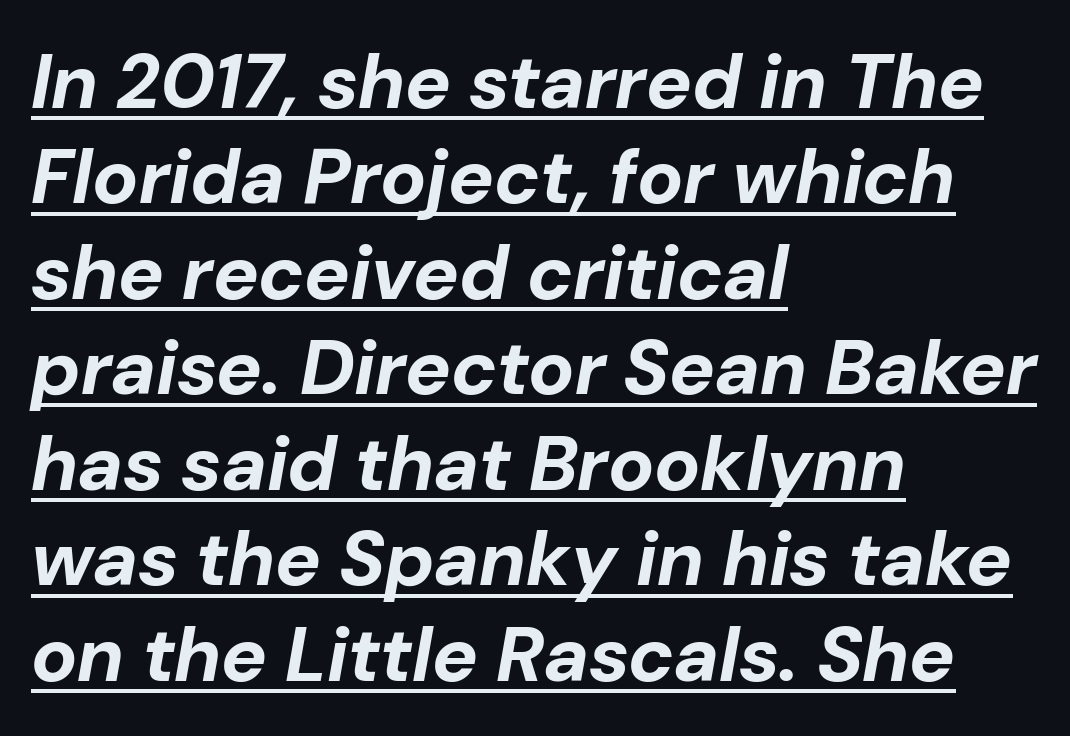
The words here are underlined. Is the letter spacing exaggerated? No — it looks like the ordinary default. Quick note: italic. All the whitespace from short lines collects on the right. Is this a fixed-width face? No — the glyphs have proportional, varying widths. On the weight axis this lands at bold, roughly 700.
